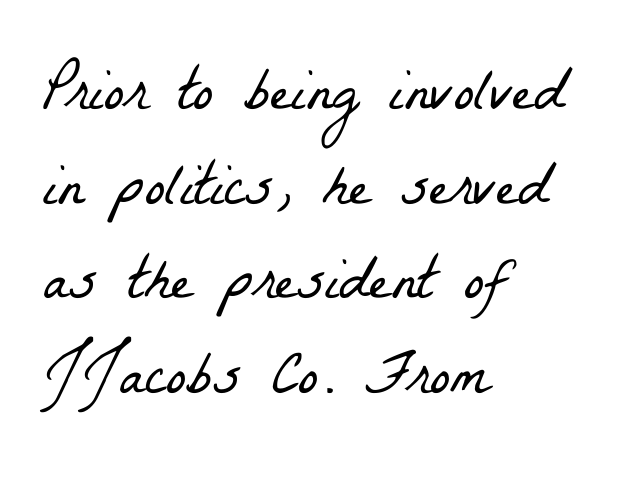
Does the copy run flush right? No — it runs flush left. No chunkiness to these letters — they're not bold. The area under the type is left untouched. Yep, those are serifs on the letters. The block of text has a typical density, with ordinary space between rows. Note the varied advance widths — an 'i' is clearly narrower than an 'm'.
